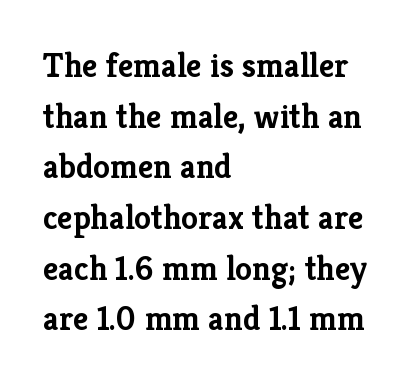
{"serif": "yes", "italic": "no", "bold": "yes", "weight": "semibold", "width": "normal", "stroke_contrast": "low", "x_height": "medium", "monospaced": "no", "underline": "no", "align": "left", "line_spacing": "normal", "line_spacing_ratio": 1.49, "letter_spacing": "normal", "letter_spacing_em": 0.0, "glyph_px": 34}
